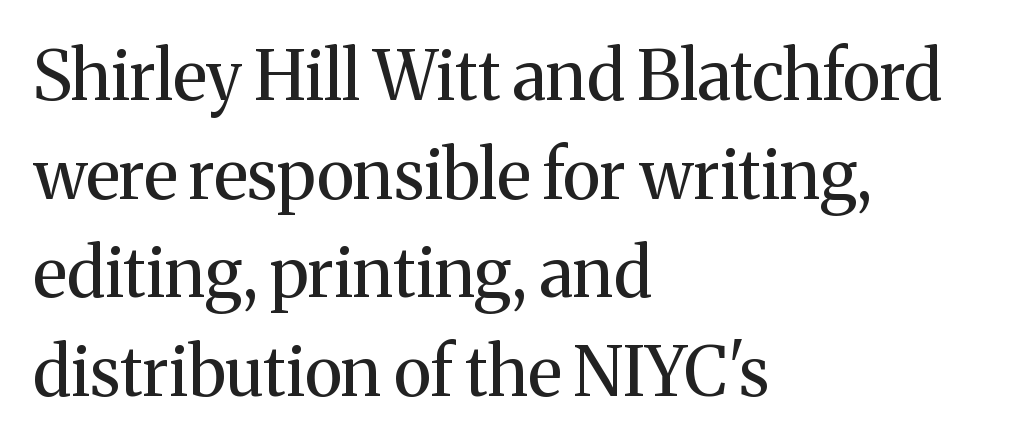
{"serif": "yes", "italic": "no", "bold": "no", "weight": "regular", "width": "normal", "stroke_contrast": "medium", "x_height": "medium", "monospaced": "no", "underline": "no", "align": "left", "line_spacing": "normal", "line_spacing_ratio": 1.45, "letter_spacing": "normal", "letter_spacing_em": 0.0, "glyph_px": 68}
